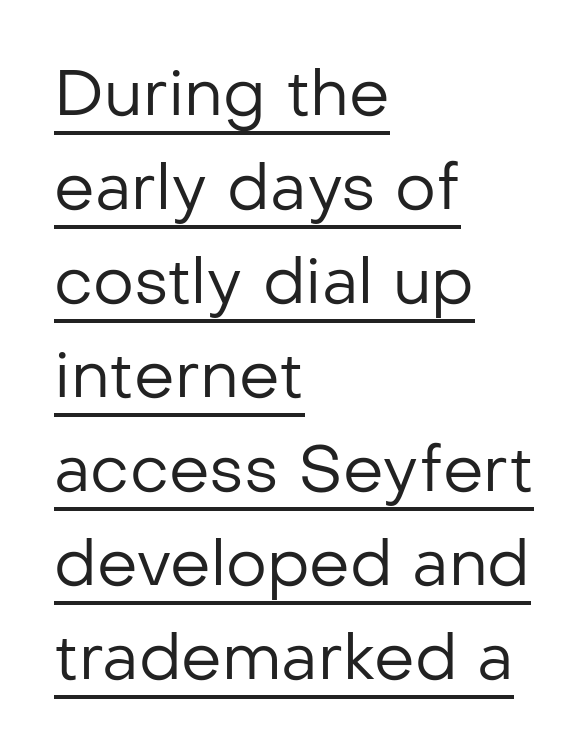
Q: Is the text bold? A: No.
Q: Is the text italic (slanted)? A: No, it is upright.
Q: Is the typeface a serif or a sans-serif typeface? A: Sans-serif.
Q: Is the text underlined? A: Yes.
Q: How is the paragraph aligned? A: Left-aligned.
Q: Is the spacing between letters normal or unusually wide? A: Normal.
Q: Is the spacing between lines tight, normal or loose? A: Normal.
Q: Width (condensed, normal, or wide)? A: Normal.
Q: Stroke contrast? A: Low.
Q: x-height? A: Medium.
Q: Monospaced? A: No.
